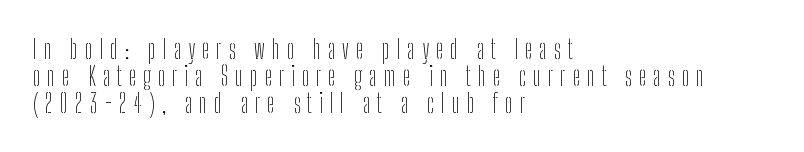
{"italic": "no", "bold": "no", "underline": "no", "align": "left", "line_spacing": "tight", "line_spacing_ratio": 1.03, "letter_spacing": "wide", "letter_spacing_em": 0.26, "glyph_px": 26}
